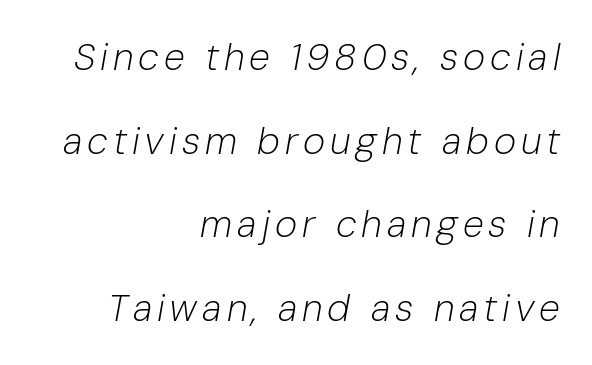
Q: Is the text bold? A: No.
Q: Is the text italic (slanted)? A: Yes, it leans right by about 10 degrees.
Q: Is the text underlined? A: No.
Q: How is the paragraph aligned? A: Right-aligned.
Q: Is the spacing between lines tight, normal or loose? A: Loose.
Q: Width (condensed, normal, or wide)? A: Normal.
Q: Stroke contrast? A: Low.
Q: x-height? A: Medium.
Q: Monospaced? A: No.
